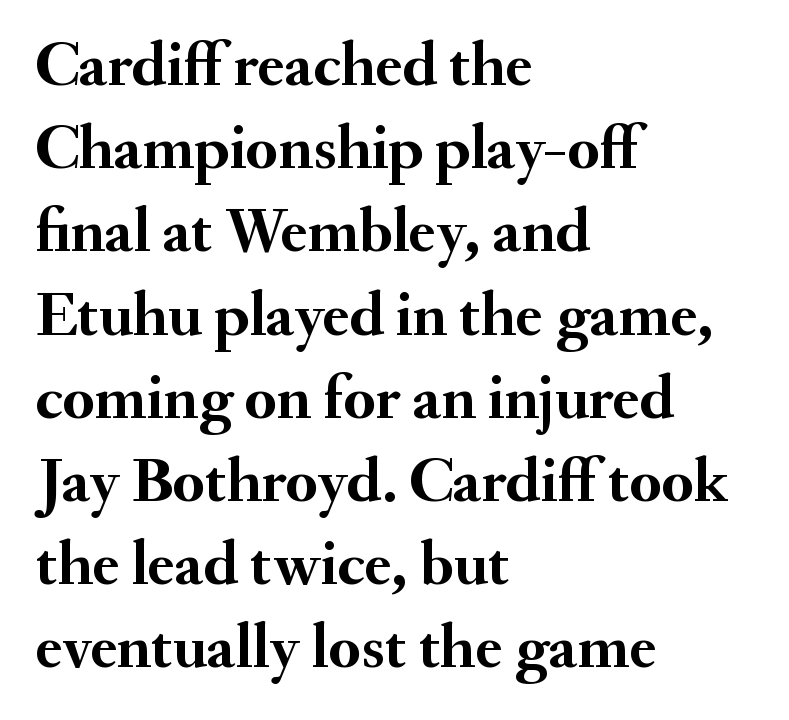
{"serif": "yes", "italic": "no", "bold": "yes", "weight": "semibold", "width": "normal", "stroke_contrast": "medium", "x_height": "small", "monospaced": "no", "underline": "no", "align": "left", "line_spacing": "normal", "line_spacing_ratio": 1.3, "letter_spacing": "normal", "letter_spacing_em": 0.0, "glyph_px": 64}
